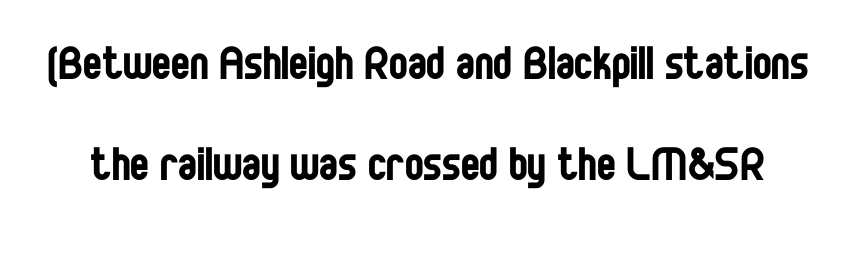
{"serif": "no", "italic": "no", "bold": "no", "weight": "regular", "width": "condensed", "stroke_contrast": "low", "x_height": "large", "monospaced": "no", "underline": "no", "line_spacing_ratio": 1.8, "letter_spacing": "normal", "letter_spacing_em": 0.0, "glyph_px": 56}
